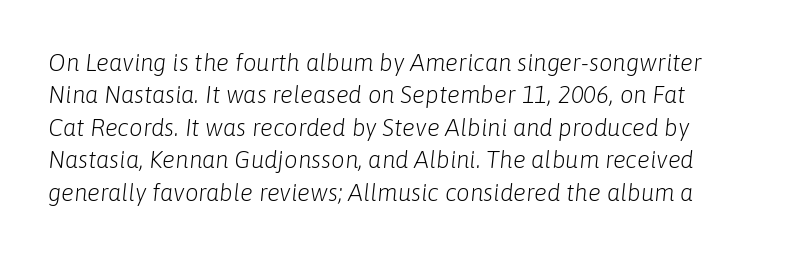
Q: Is the text bold? A: No.
Q: Is the text italic (slanted)? A: Yes, it leans right by about 6 degrees.
Q: Is the text underlined? A: No.
Q: Is the spacing between letters normal or unusually wide? A: Normal.
Q: Is the spacing between lines tight, normal or loose? A: Normal.
